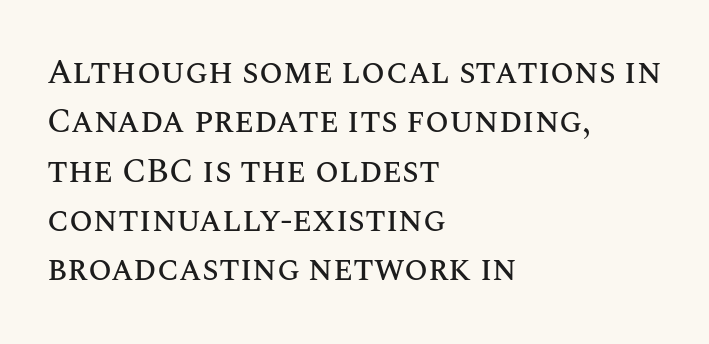
The image shows 34 px text type, upright; set left-aligned, normal line spacing (1.45x), normal letter spacing, not underlined; medium stroke contrast and a large x-height.
